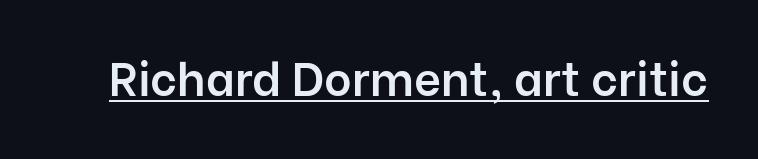
Q: Is the text bold? A: Semi-bold.
Q: Is the text italic (slanted)? A: No, it is upright.
Q: Is the typeface a serif or a sans-serif typeface? A: Sans-serif.
Q: Is the text underlined? A: Yes.
Q: Is the spacing between letters normal or unusually wide? A: Normal.
Q: Width (condensed, normal, or wide)? A: Normal.
Q: Stroke contrast? A: Low.
Q: x-height? A: Medium.
Q: Monospaced? A: No.
